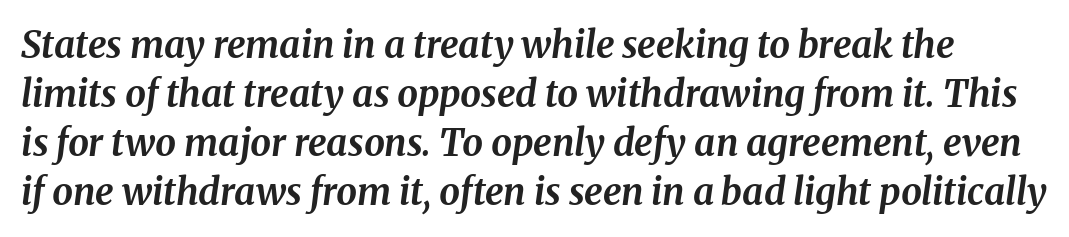
The image shows 37 px bold type, italic (leaning right); set normal line spacing (1.32x), normal letter spacing, not underlined; medium stroke contrast and a medium x-height.
